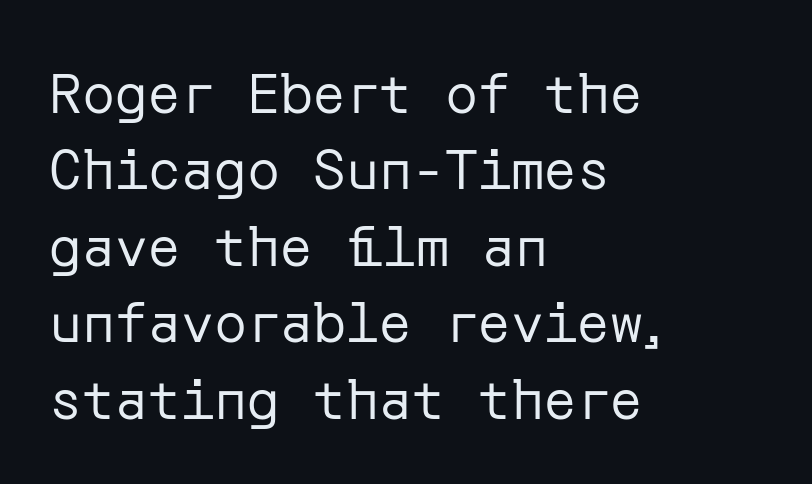
Q: Is the text bold? A: No.
Q: Is the text italic (slanted)? A: No, it is upright.
Q: Is the typeface a serif or a sans-serif typeface? A: Sans-serif.
Q: Is the text underlined? A: No.
Q: How is the paragraph aligned? A: Left-aligned.
Q: Is the spacing between letters normal or unusually wide? A: Normal.
Q: Is the spacing between lines tight, normal or loose? A: Normal.
Q: Width (condensed, normal, or wide)? A: Normal.
Q: Stroke contrast? A: Low.
Q: x-height? A: Medium.
